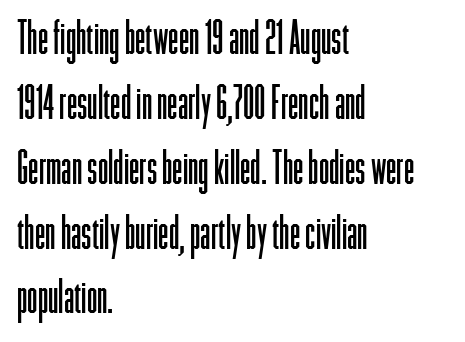
{"serif": "no", "italic": "no", "bold": "no", "weight": "light", "width": "condensed", "stroke_contrast": "low", "x_height": "medium", "monospaced": "no", "underline": "no", "align": "left", "line_spacing": "normal", "line_spacing_ratio": 1.38, "letter_spacing": "normal", "letter_spacing_em": 0.0, "glyph_px": 47}
